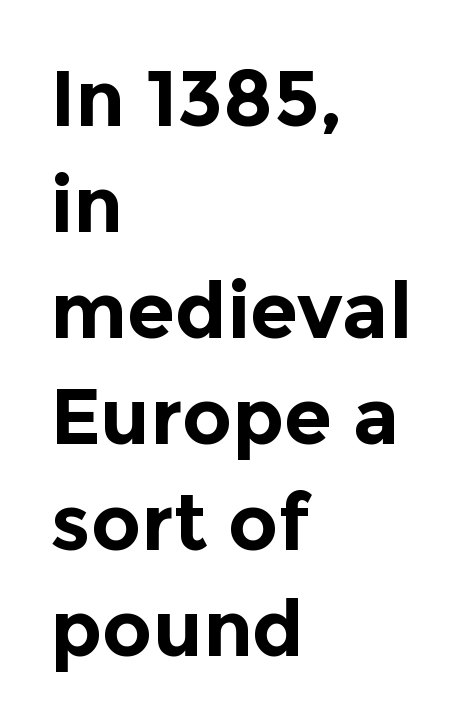
These lines stack with their left ends in a neat column. Default kerning and tracking; the words read as compact shapes. The strokes are fattened all the way to bold. Honestly, there is no underline to notice here at all. Posture: vertical.
